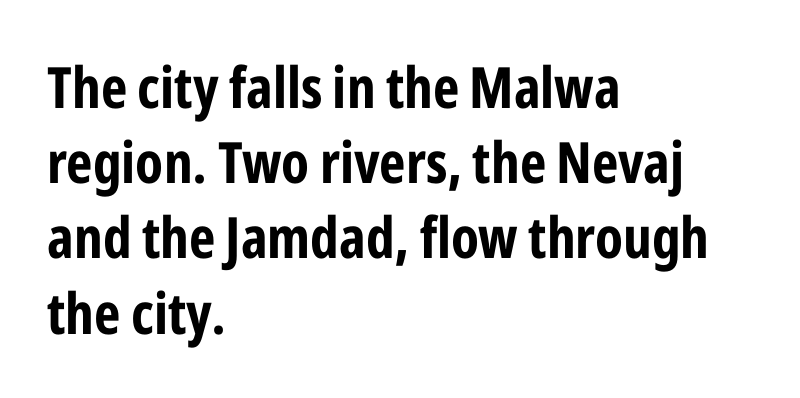
Does the lettering tilt? It doesn't — this is upright. Bold? Absolutely — the strokes are thick and heavy. Letterform terminals end flat and unadorned throughout the passage. These lines keep a tight, regular rhythm from letter to letter. Looks like regular typesetting: each glyph gets only the width it needs.
